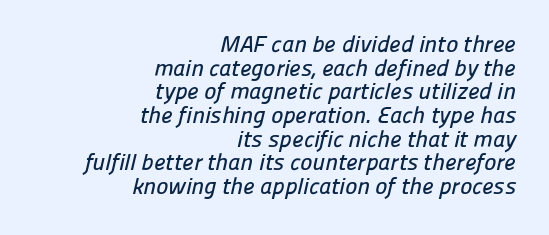
Q: Is the text underlined? A: No.
Q: How is the paragraph aligned? A: Right-aligned.
Q: Is the spacing between letters normal or unusually wide? A: Normal.
Q: Is the spacing between lines tight, normal or loose? A: Tight.
